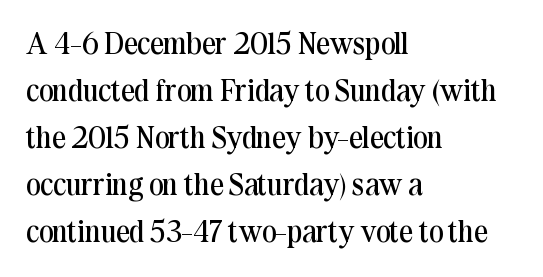
Q: Is the text bold? A: No.
Q: Is the text italic (slanted)? A: No, it is upright.
Q: Is the typeface a serif or a sans-serif typeface? A: Serif.
Q: Is the text underlined? A: No.
Q: How is the paragraph aligned? A: Left-aligned.
Q: Is the spacing between letters normal or unusually wide? A: Normal.
Q: Is the spacing between lines tight, normal or loose? A: Normal.
Q: Width (condensed, normal, or wide)? A: Normal.
Q: Stroke contrast? A: Medium.
Q: x-height? A: Medium.
Q: Monospaced? A: No.
